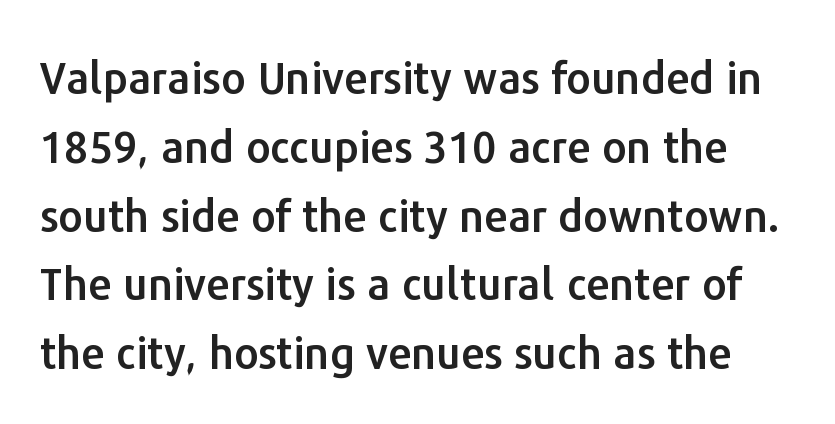
Q: Is the text italic (slanted)? A: No, it is upright.
Q: Is the typeface a serif or a sans-serif typeface? A: Sans-serif.
Q: Is the text underlined? A: No.
Q: Is the spacing between letters normal or unusually wide? A: Normal.
Q: Is the spacing between lines tight, normal or loose? A: Normal.
Q: Width (condensed, normal, or wide)? A: Normal.
Q: Stroke contrast? A: Low.
Q: x-height? A: Medium.
Q: Monospaced? A: No.
